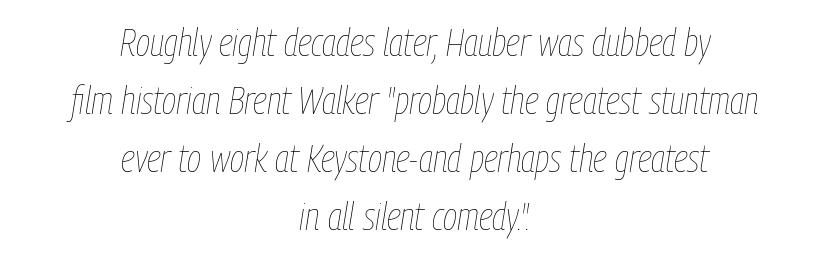
Interline gaps are of average width in this sample. If you folded the block vertically in half, each line would mirror itself in length. How are the letters spaced? Ordinarily, with no added tracking. The glyphs are unaccompanied by any horizontal stroke below them. The text carries the slant typical of an italic or oblique font. Note the varied advance widths — an 'i' is clearly narrower than an 'm'.
